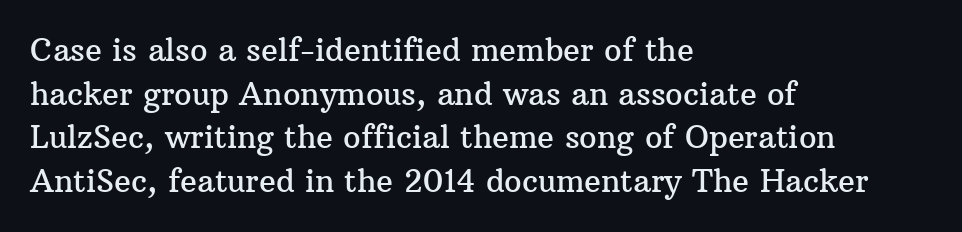
The image shows 31 px serif type, upright; set left-aligned, normal line spacing (1.41x), normal letter spacing, not underlined; medium stroke contrast and a medium x-height.
